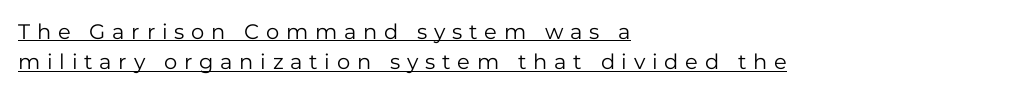
Q: Is the text bold? A: No.
Q: Is the text italic (slanted)? A: No, it is upright.
Q: Is the text underlined? A: Yes.
Q: How is the paragraph aligned? A: Left-aligned.
Q: Is the spacing between letters normal or unusually wide? A: Unusually wide.
Q: Is the spacing between lines tight, normal or loose? A: Normal.
